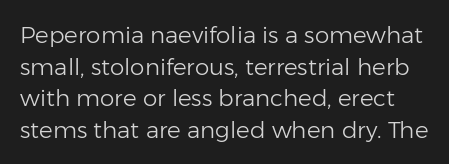
Stroke mass is kept to a normal reading level or below. Underline: absent. Letter spacing: default. Ordinary non-slanted type is in use. Reading down the column, the eye jumps a familiar distance to each next line.
